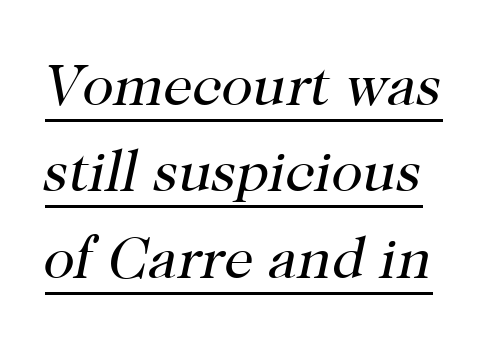
Q: Is the text bold? A: No.
Q: Is the text italic (slanted)? A: Yes, it leans right by about 12 degrees.
Q: Is the typeface a serif or a sans-serif typeface? A: Serif.
Q: Is the text underlined? A: Yes.
Q: Is the spacing between letters normal or unusually wide? A: Normal.
Q: Is the spacing between lines tight, normal or loose? A: Normal.
Q: Width (condensed, normal, or wide)? A: Normal.
Q: Stroke contrast? A: High.
Q: x-height? A: Medium.
Q: Monospaced? A: No.
